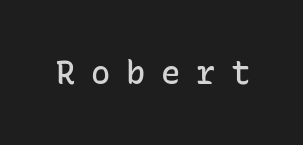
The image shows 32 px semibold sans-serif type, upright, monospaced; set unusually wide letter spacing (+0.49 em), not underlined; low stroke contrast and a medium x-height.
